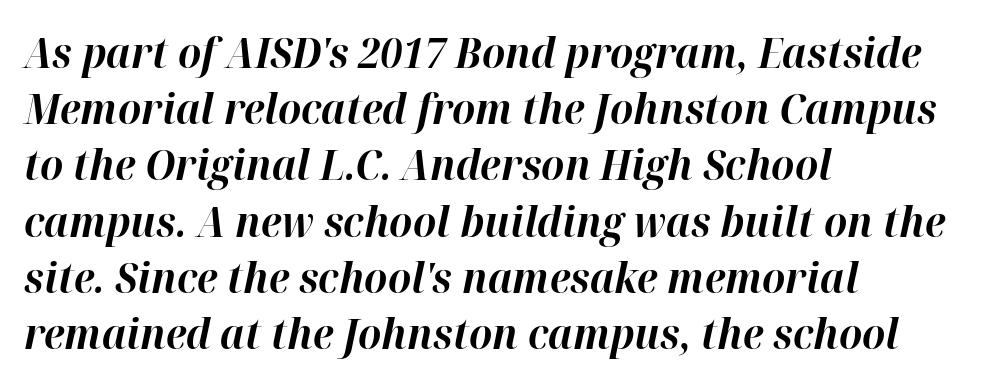
The image shows 41 px bold type, italic (leaning right); set left-aligned, normal line spacing (1.37x), normal letter spacing, not underlined; high stroke contrast and a medium x-height.
